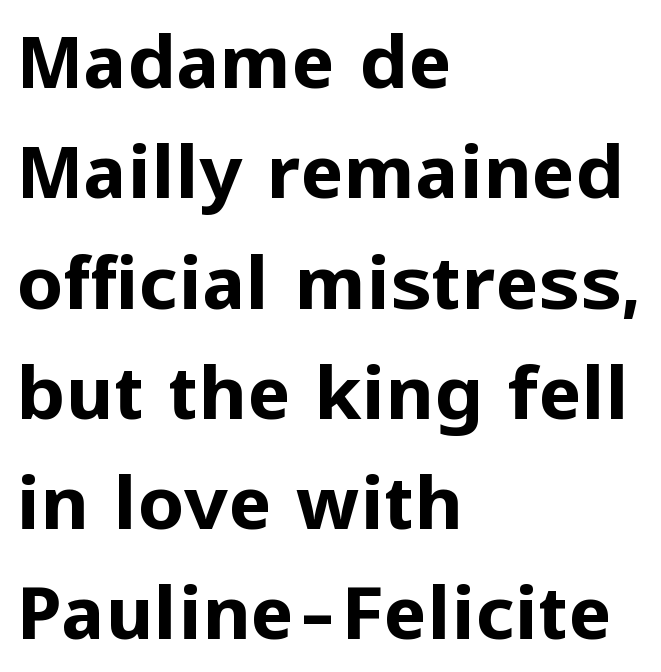
Q: Is the text bold? A: Yes.
Q: Is the text italic (slanted)? A: No, it is upright.
Q: Is the typeface a serif or a sans-serif typeface? A: Sans-serif.
Q: Is the text underlined? A: No.
Q: How is the paragraph aligned? A: Left-aligned.
Q: Is the spacing between letters normal or unusually wide? A: Normal.
Q: Is the spacing between lines tight, normal or loose? A: Normal.
Q: Width (condensed, normal, or wide)? A: Normal.
Q: Stroke contrast? A: Low.
Q: x-height? A: Medium.
Q: Monospaced? A: No.
